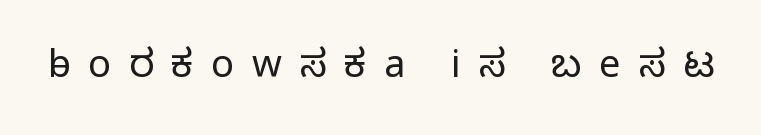
{"serif": "no", "italic": "no", "bold": "no", "weight": "light", "width": "normal", "stroke_contrast": "low", "x_height": "medium", "monospaced": "no", "underline": "no", "letter_spacing": "wide", "letter_spacing_em": 0.47, "glyph_px": 38}
